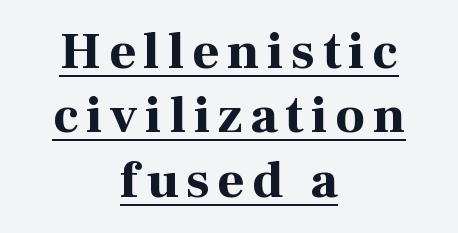
The image shows 52 px bold serif type, upright; set centered, line spacing 1.24x, underlined; high stroke contrast and a medium x-height.
